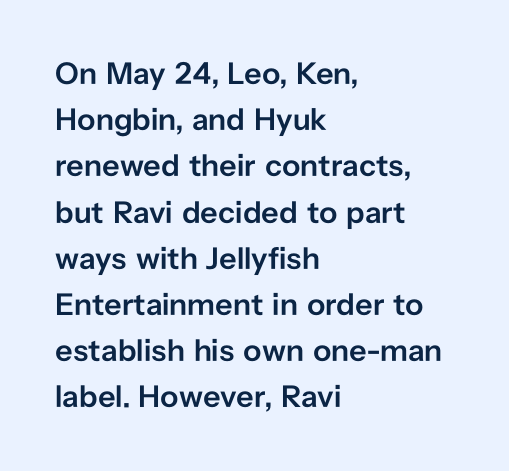
The letters advance in unequal steps, a hallmark of proportional type. Look at the tracking — it's just the regular setting, nothing added. Short and long lines alike share a common starting point at left. Students, this is semibold: more ink than regular, less than bold. The letters carry no serifs — their stems end cleanly without finishing strokes.
